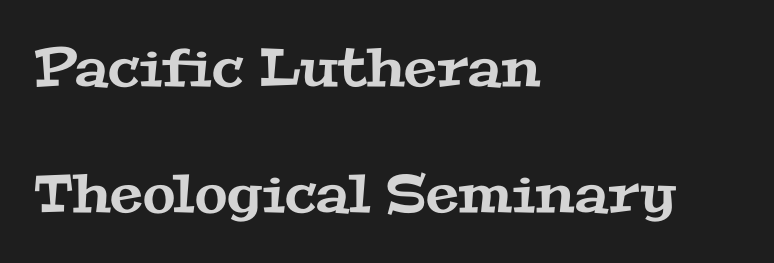
A student would call this left alignment; a typographer would say flush left, rag right. The passage shown is typed in a proportional face where columns would drift. Does the type have serifs? Yes, each stem ends in a small foot. The line texture is even and compact thanks to regular tracking. The specimen omits any rule beneath the text block's lines. These lines stand farther apart than default settings would place them.
